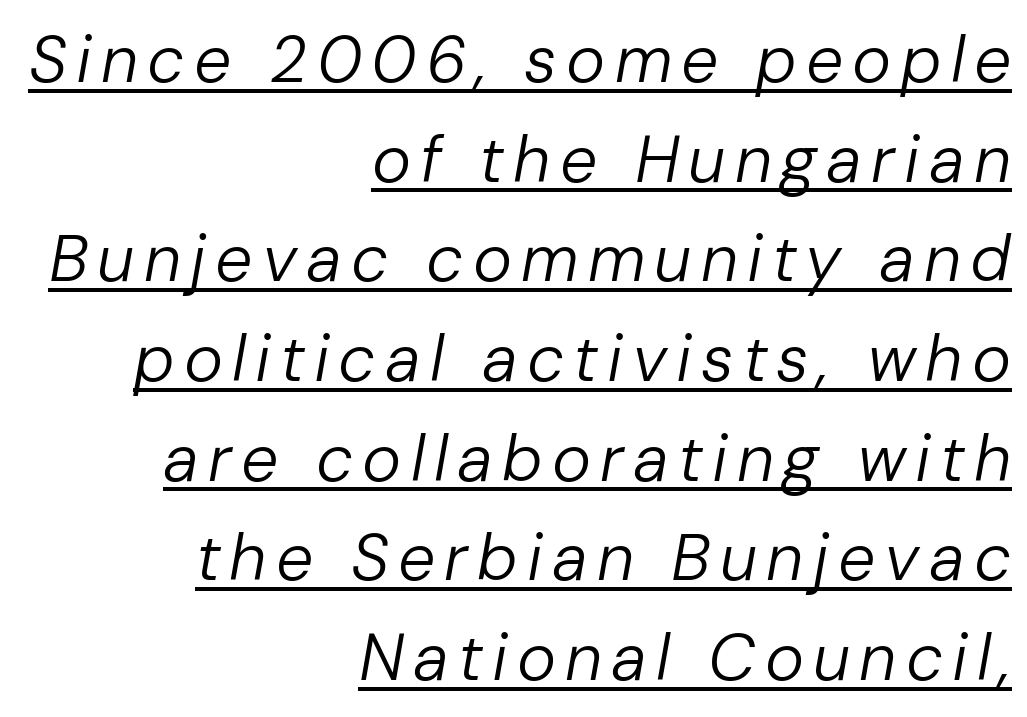
{"italic": "yes", "lean": "right", "slant_degrees": 10, "bold": "no", "weight": "regular", "width": "normal", "stroke_contrast": "low", "x_height": "medium", "monospaced": "no", "underline": "yes", "align": "right", "line_spacing": "normal", "line_spacing_ratio": 1.51, "glyph_px": 66}
